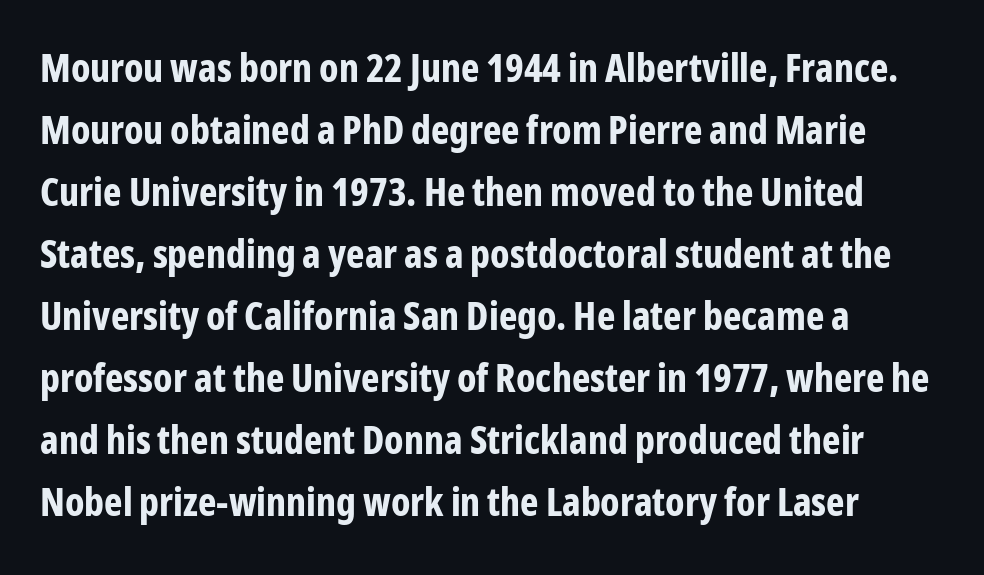
The image shows 39 px bold, condensed sans-serif type, upright; set left-aligned, normal line spacing (1.59x), normal letter spacing, not underlined; low stroke contrast and a medium x-height.
